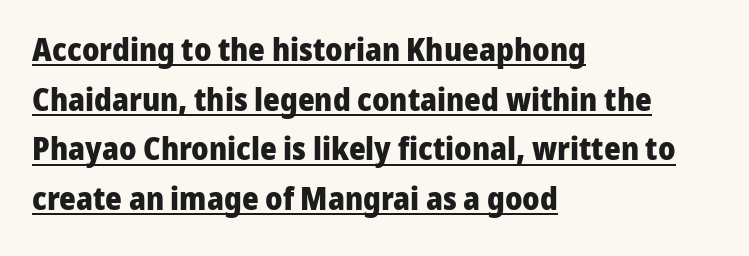
The image shows 32 px heavy sans-serif type, upright; set left-aligned, normal line spacing (1.55x), normal letter spacing, underlined; low stroke contrast and a medium x-height.
